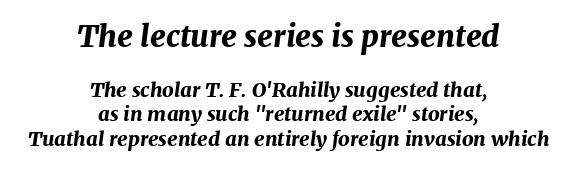
{"italic": "yes", "lean": "right", "slant_degrees": 7, "bold": "yes", "weight": "bold", "width": "normal", "stroke_contrast": "medium", "x_height": "medium", "monospaced": "no", "underline": "no", "align": "center", "line_spacing_ratio": 1.21, "letter_spacing": "normal", "letter_spacing_em": 0.0, "larger_block": "first", "size_ratio": 1.5, "glyph_px": 30}
